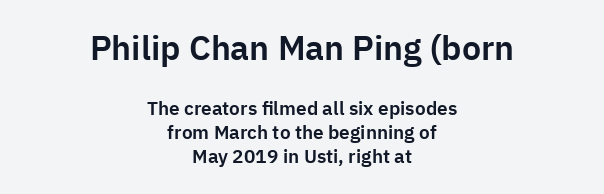
{"serif": "no", "italic": "no", "width": "normal", "stroke_contrast": "low", "x_height": "medium", "monospaced": "no", "underline": "no", "align": "center", "line_spacing": "normal", "line_spacing_ratio": 1.26, "letter_spacing": "normal", "letter_spacing_em": 0.0, "larger_block": "first", "size_ratio": 1.79, "glyph_px": 34}
